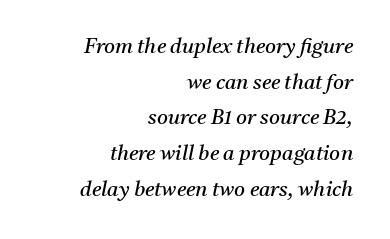
Q: Is the text bold? A: No.
Q: Is the text italic (slanted)? A: Yes, it leans right by about 11 degrees.
Q: Is the text underlined? A: No.
Q: How is the paragraph aligned? A: Right-aligned.
Q: Is the spacing between letters normal or unusually wide? A: Normal.
Q: Is the spacing between lines tight, normal or loose? A: Normal.
